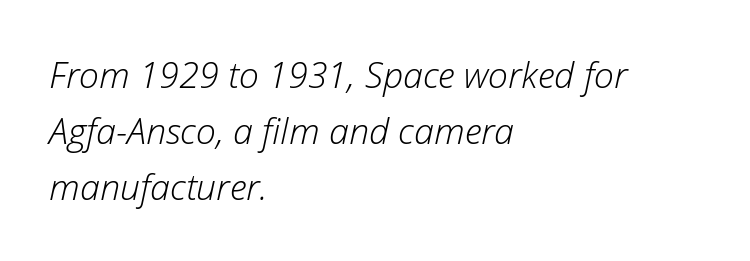
If you measured baseline to baseline, you'd find a middling distance. Character widths vary here, with narrow letters taking less room than wide ones. Heaviness? Minimal to ordinary, like unemphasized prose. The string is rendered with underlining switched off. Is the letter spacing exaggerated? No — it looks like the ordinary default.
